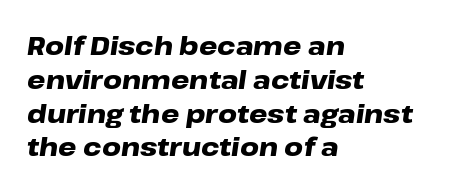
Default kerning and tracking; the words read as compact shapes. It's the slanting kind of type. This sample keeps an unexceptional amount of space between lines. Set as a true bold cut, around the 700 mark. Lines of text with bare space underneath.
